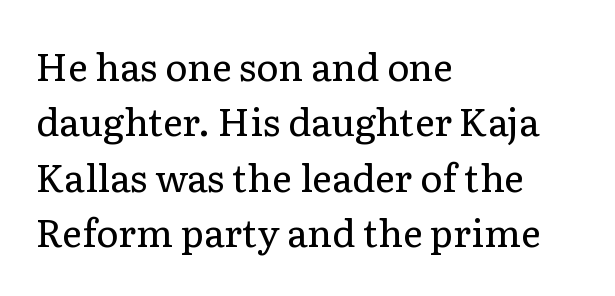
Q: Is the text bold? A: No.
Q: Is the text italic (slanted)? A: No, it is upright.
Q: Is the typeface a serif or a sans-serif typeface? A: Serif.
Q: Is the text underlined? A: No.
Q: How is the paragraph aligned? A: Left-aligned.
Q: Is the spacing between letters normal or unusually wide? A: Normal.
Q: Is the spacing between lines tight, normal or loose? A: Normal.
Q: Width (condensed, normal, or wide)? A: Normal.
Q: Stroke contrast? A: Low.
Q: x-height? A: Medium.
Q: Monospaced? A: No.
